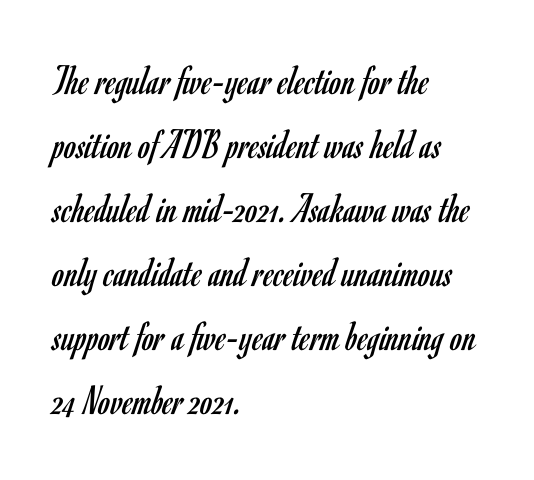
Q: Is the text bold? A: No.
Q: Is the text italic (slanted)? A: Yes.
Q: Is the typeface a serif or a sans-serif typeface? A: Sans-serif.
Q: Is the text underlined? A: No.
Q: How is the paragraph aligned? A: Left-aligned.
Q: Is the spacing between letters normal or unusually wide? A: Normal.
Q: Is the spacing between lines tight, normal or loose? A: Normal.
Q: Width (condensed, normal, or wide)? A: Condensed.
Q: Stroke contrast? A: Low.
Q: x-height? A: Small.
Q: Monospaced? A: No.
